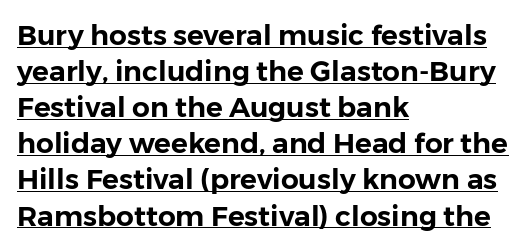
The image shows 28 px sans-serif type, upright; set left-aligned, normal line spacing (1.29x), normal letter spacing, underlined; low stroke contrast and a medium x-height.
